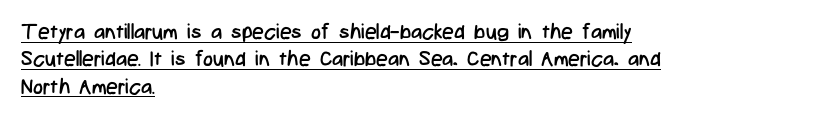
The image shows 21 px text type, upright; set left-aligned, normal line spacing (1.3x), normal letter spacing, underlined.
